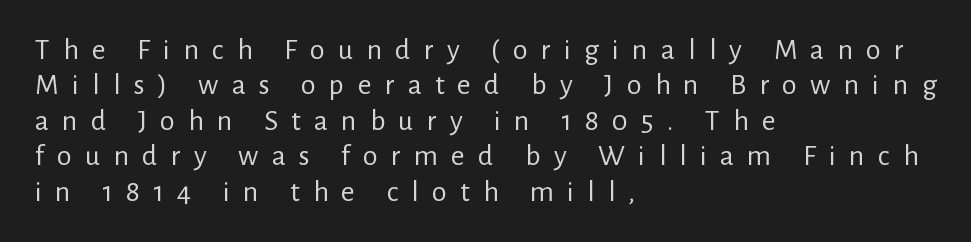
{"serif": "no", "italic": "no", "bold": "no", "weight": "regular", "width": "normal", "stroke_contrast": "low", "x_height": "medium", "monospaced": "no", "underline": "no", "align": "left", "line_spacing_ratio": 1.18, "letter_spacing": "wide", "letter_spacing_em": 0.44, "glyph_px": 30}
